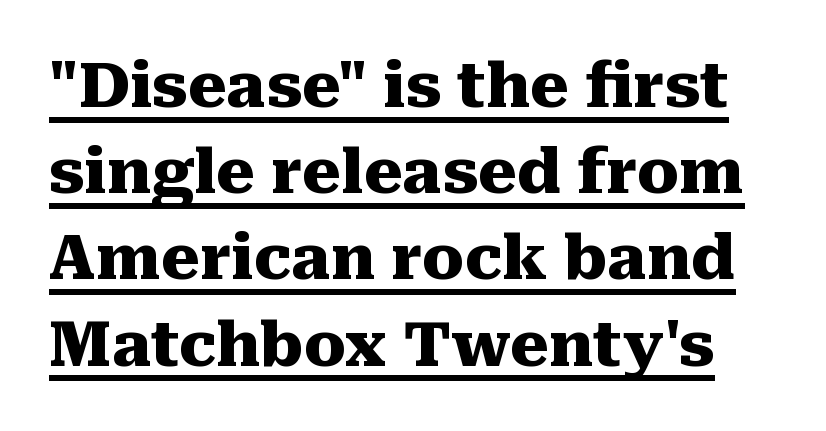
Q: Is the text bold? A: Yes.
Q: Is the text italic (slanted)? A: No, it is upright.
Q: Is the typeface a serif or a sans-serif typeface? A: Serif.
Q: Is the text underlined? A: Yes.
Q: Is the spacing between letters normal or unusually wide? A: Normal.
Q: Is the spacing between lines tight, normal or loose? A: Normal.
Q: Width (condensed, normal, or wide)? A: Normal.
Q: Stroke contrast? A: Medium.
Q: x-height? A: Medium.
Q: Monospaced? A: No.
